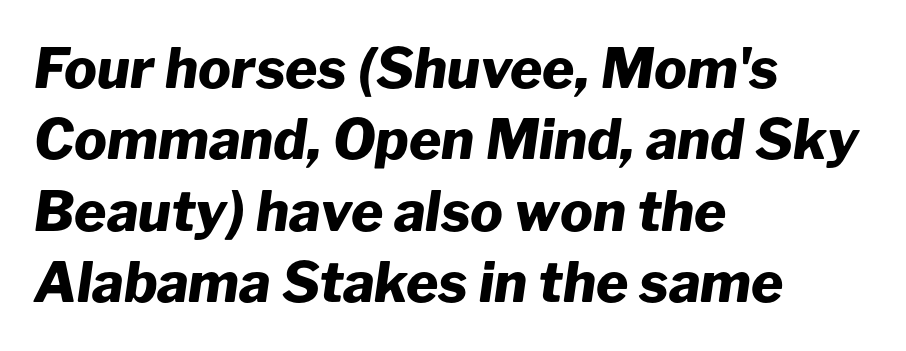
{"italic": "yes", "lean": "right", "slant_degrees": 8, "bold": "yes", "weight": "heavy", "width": "normal", "stroke_contrast": "low", "x_height": "medium", "monospaced": "no", "underline": "no", "align": "left", "line_spacing": "normal", "line_spacing_ratio": 1.3, "letter_spacing": "normal", "letter_spacing_em": 0.0, "glyph_px": 55}
